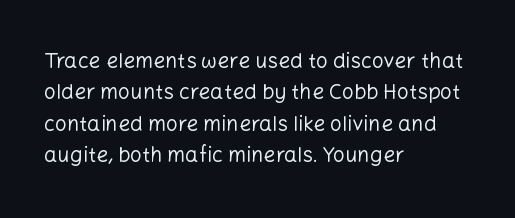
Ordinary non-slanted type is in use. Honestly, the row spacing looks completely unremarkable. These lines keep a tight, regular rhythm from letter to letter. These lines stack with their left ends in a neat column.
